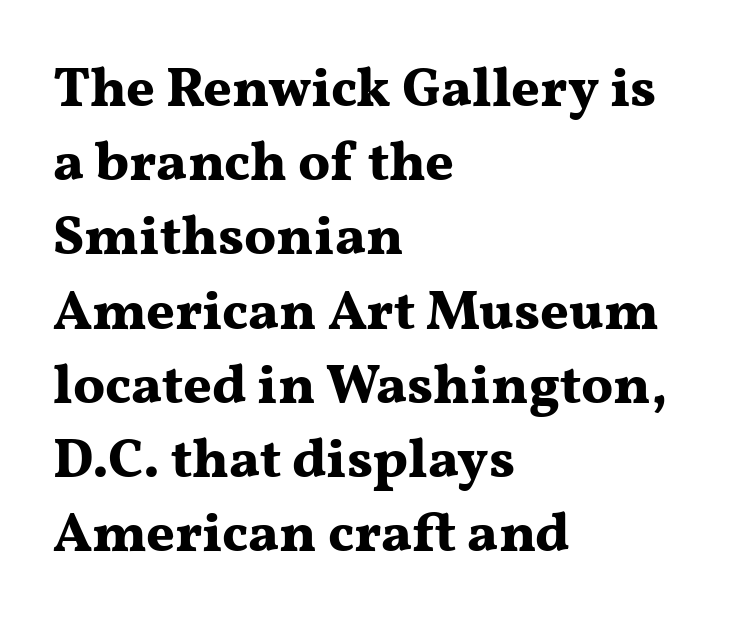
Q: Is the text bold? A: Yes.
Q: Is the text italic (slanted)? A: No, it is upright.
Q: Is the typeface a serif or a sans-serif typeface? A: Serif.
Q: Is the text underlined? A: No.
Q: How is the paragraph aligned? A: Left-aligned.
Q: Is the spacing between letters normal or unusually wide? A: Normal.
Q: Is the spacing between lines tight, normal or loose? A: Normal.
Q: Width (condensed, normal, or wide)? A: Wide.
Q: Stroke contrast? A: Medium.
Q: x-height? A: Medium.
Q: Monospaced? A: No.
